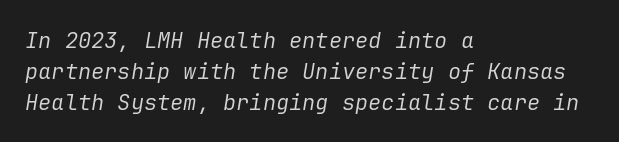
The image shows 22 px text type, italic (leaning right); set left-aligned, normal line spacing (1.4x), normal letter spacing, not underlined.
